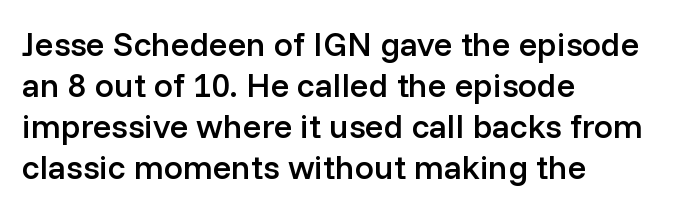
{"serif": "no", "italic": "no", "bold": "semi", "weight": "semibold", "width": "normal", "stroke_contrast": "low", "x_height": "medium", "monospaced": "no", "underline": "no", "align": "left", "line_spacing_ratio": 1.21, "letter_spacing": "normal", "letter_spacing_em": 0.0, "glyph_px": 34}
